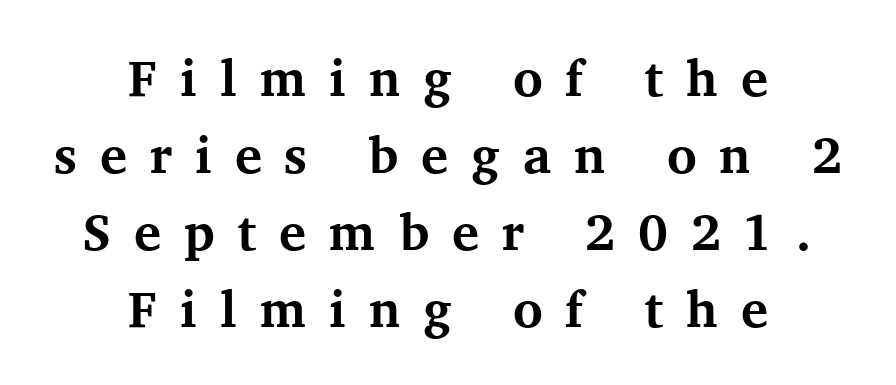
Think of a printed novel: that variable character pitch is what you see here. Visually the block forms a symmetrical silhouette, jagged on both flanks. Regarding serifs, this sample has them. This rendering widens character spacing well past its baseline value. On the weight axis this lands at bold, roughly 700.
